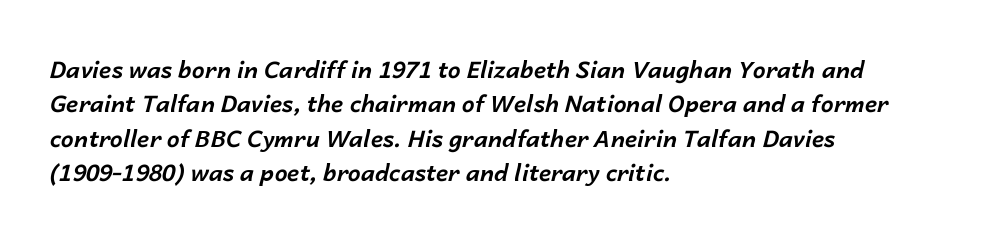
Q: Is the text bold? A: Yes.
Q: Is the text italic (slanted)? A: Yes, it leans right by about 14 degrees.
Q: Is the text underlined? A: No.
Q: How is the paragraph aligned? A: Left-aligned.
Q: Is the spacing between letters normal or unusually wide? A: Normal.
Q: Is the spacing between lines tight, normal or loose? A: Normal.
